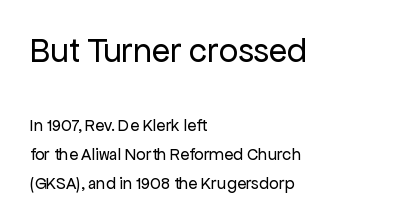
Q: Is the text bold? A: No.
Q: Is the text italic (slanted)? A: No, it is upright.
Q: Is the typeface a serif or a sans-serif typeface? A: Sans-serif.
Q: Is the text underlined? A: No.
Q: How is the paragraph aligned? A: Left-aligned.
Q: Is the spacing between letters normal or unusually wide? A: Normal.
Q: Is the spacing between lines tight, normal or loose? A: Normal.
Q: Which block of text is set in a larger size, the first (top) or the second (bottom)? A: The first (top) one.
Q: Width (condensed, normal, or wide)? A: Normal.
Q: Stroke contrast? A: Low.
Q: x-height? A: Medium.
Q: Monospaced? A: No.
